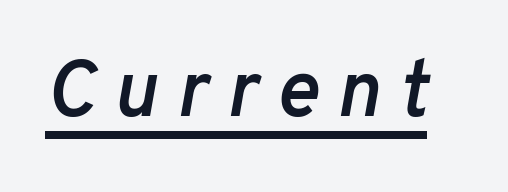
Q: Is the text bold? A: Semi-bold.
Q: Is the text italic (slanted)? A: Yes, it leans right by about 10 degrees.
Q: Is the text underlined? A: Yes.
Q: Is the spacing between letters normal or unusually wide? A: Unusually wide.
Q: Width (condensed, normal, or wide)? A: Normal.
Q: Stroke contrast? A: Low.
Q: x-height? A: Medium.
Q: Monospaced? A: No.
